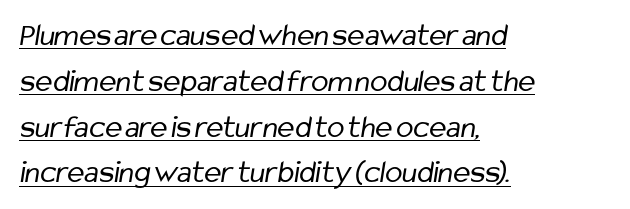
Students, note that the glyphs here touch the page at normal intervals. Normally led — the rows are evenly, conventionally spaced. The text block is weighted toward the left margin, trailing off unevenly rightward. Summary of weight: not heavy and not bold.
